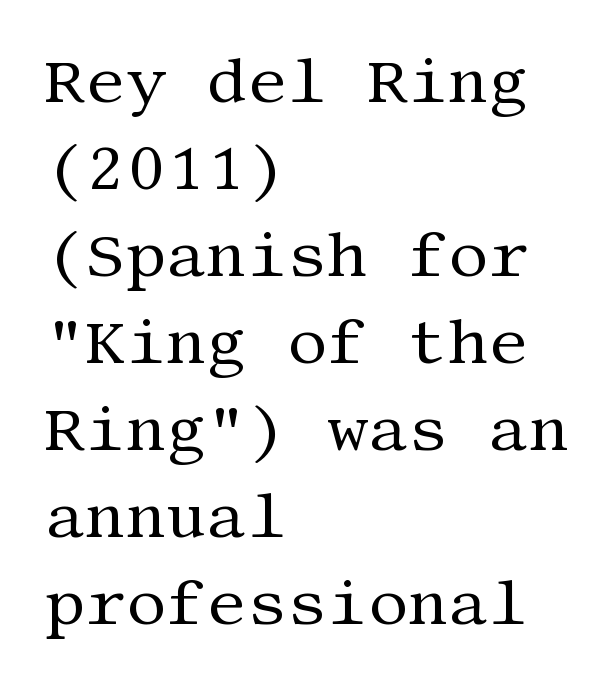
Q: Is the text bold? A: No.
Q: Is the text italic (slanted)? A: No, it is upright.
Q: Is the typeface a serif or a sans-serif typeface? A: Serif.
Q: Is the text underlined? A: No.
Q: How is the paragraph aligned? A: Left-aligned.
Q: Is the spacing between letters normal or unusually wide? A: Normal.
Q: Is the spacing between lines tight, normal or loose? A: Normal.
Q: Width (condensed, normal, or wide)? A: Normal.
Q: Stroke contrast? A: Medium.
Q: x-height? A: Large.
